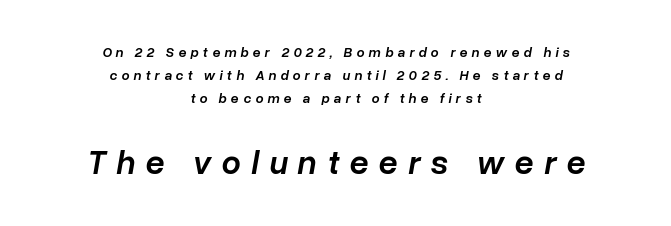
{"italic": "yes", "lean": "right", "slant_degrees": 10, "bold": "semi", "weight": "semibold", "width": "normal", "stroke_contrast": "low", "x_height": "medium", "monospaced": "no", "underline": "no", "align": "center", "line_spacing": "normal", "line_spacing_ratio": 1.63, "letter_spacing": "wide", "letter_spacing_em": 0.3, "larger_block": "second", "size_ratio": 2.43, "glyph_px": 34}
